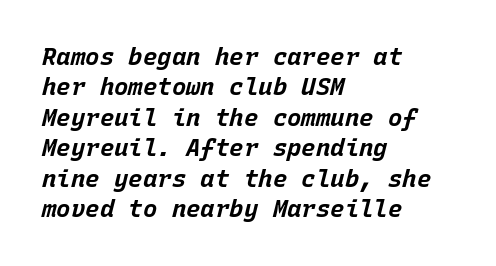
Q: Is the text bold? A: Yes.
Q: Is the text italic (slanted)? A: Yes, it leans right by about 15 degrees.
Q: Is the text underlined? A: No.
Q: How is the paragraph aligned? A: Left-aligned.
Q: Is the spacing between letters normal or unusually wide? A: Normal.
Q: Is the spacing between lines tight, normal or loose? A: Normal.
